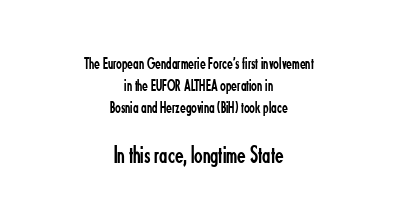
Q: Is the text bold? A: No.
Q: Is the text italic (slanted)? A: No, it is upright.
Q: Is the text underlined? A: No.
Q: How is the paragraph aligned? A: Centered.
Q: Is the spacing between letters normal or unusually wide? A: Normal.
Q: Is the spacing between lines tight, normal or loose? A: Normal.
Q: Which block of text is set in a larger size, the first (top) or the second (bottom)? A: The second (bottom) one.
